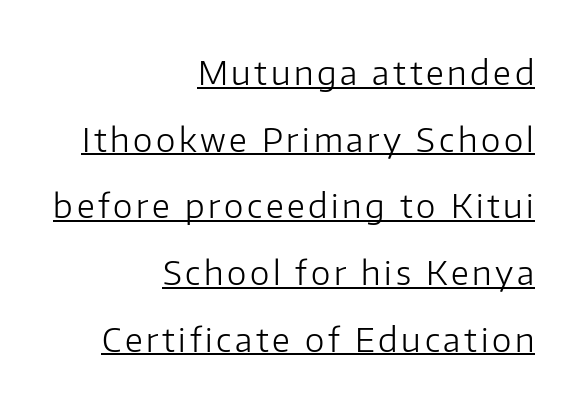
The compositor pushed each line to the right boundary. The rendered words wear a rule along their underside. Style check: upright. The passage shown is not bold in any degree. A typesetter would call this proportional, since set widths differ per character. Leading: increased.
